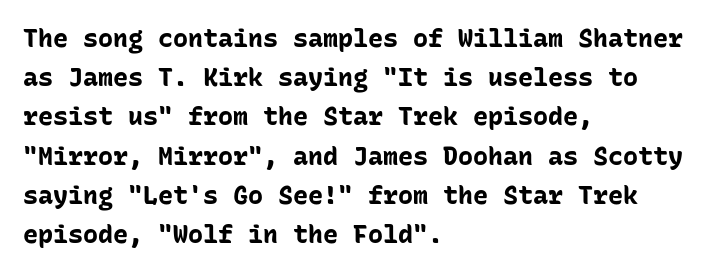
{"italic": "no", "bold": "yes", "underline": "no", "align": "left", "line_spacing": "normal", "line_spacing_ratio": 1.57, "letter_spacing": "normal", "letter_spacing_em": 0.0, "glyph_px": 25}
